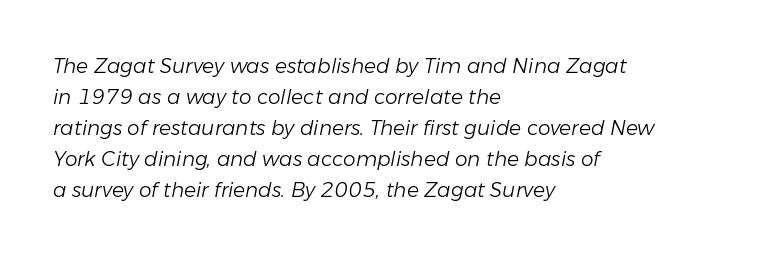
{"italic": "yes", "lean": "right", "slant_degrees": 11, "bold": "no", "underline": "no", "align": "left", "line_spacing": "normal", "line_spacing_ratio": 1.55, "letter_spacing": "normal", "letter_spacing_em": 0.0, "glyph_px": 20}
